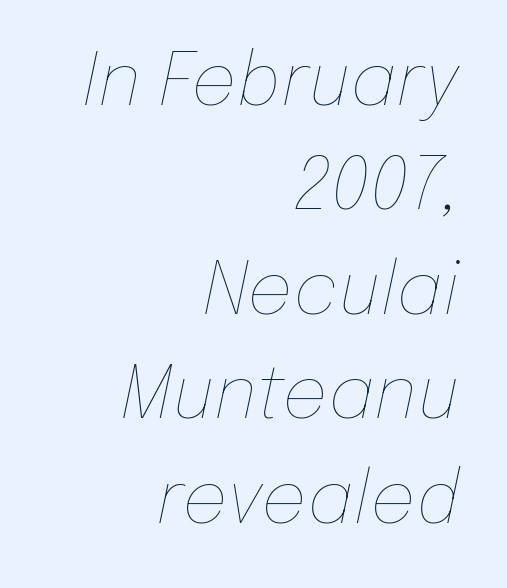
The image shows 72 px thin type, italic (leaning right); set right-aligned, normal line spacing (1.45x), normal letter spacing, not underlined; low stroke contrast and a medium x-height.
